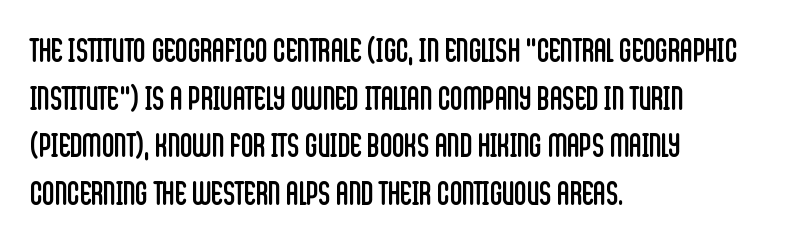
Q: Is the text bold? A: No.
Q: Is the text italic (slanted)? A: No, it is upright.
Q: Is the typeface a serif or a sans-serif typeface? A: Sans-serif.
Q: Is the text underlined? A: No.
Q: How is the paragraph aligned? A: Left-aligned.
Q: Is the spacing between letters normal or unusually wide? A: Normal.
Q: Is the spacing between lines tight, normal or loose? A: Normal.
Q: Width (condensed, normal, or wide)? A: Condensed.
Q: Stroke contrast? A: Low.
Q: x-height? A: Large.
Q: Monospaced? A: No.
